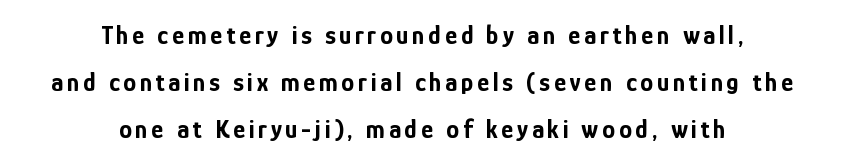
Q: Is the text bold? A: Yes.
Q: Is the text italic (slanted)? A: No, it is upright.
Q: Is the text underlined? A: No.
Q: How is the paragraph aligned? A: Centered.
